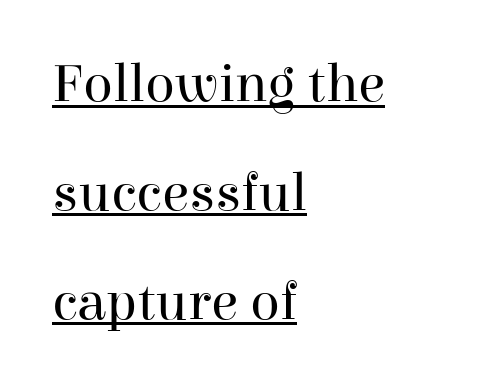
The image shows 55 px regular-weight serif type, upright; set left-aligned, loose line spacing (1.98x), normal letter spacing, underlined; high stroke contrast and a medium x-height.
